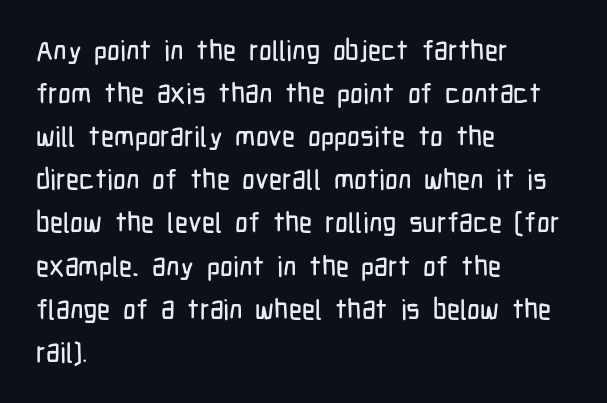
Q: Is the text italic (slanted)? A: No, it is upright.
Q: Is the typeface a serif or a sans-serif typeface? A: Sans-serif.
Q: Is the text underlined? A: No.
Q: How is the paragraph aligned? A: Left-aligned.
Q: Is the spacing between letters normal or unusually wide? A: Normal.
Q: Is the spacing between lines tight, normal or loose? A: Normal.
Q: Width (condensed, normal, or wide)? A: Condensed.
Q: Stroke contrast? A: Low.
Q: x-height? A: Medium.
Q: Monospaced? A: No.
